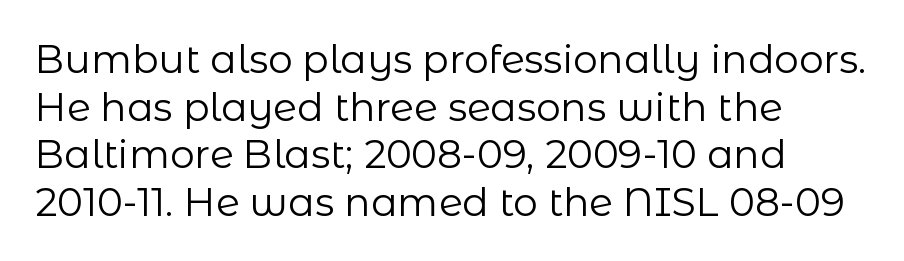
Which margin do the lines hug? The left one — the right edge is uneven. Characters remain perfectly vertical along every line. In terms of letterspacing, this is plain default setting. Think standard paragraph weight, or any step lighter than that. Type without underlining.
